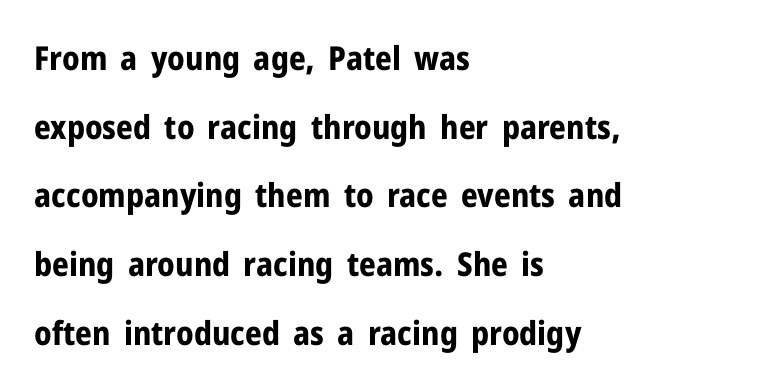
Q: Is the text bold? A: Yes.
Q: Is the text italic (slanted)? A: No, it is upright.
Q: Is the typeface a serif or a sans-serif typeface? A: Sans-serif.
Q: Is the text underlined? A: No.
Q: How is the paragraph aligned? A: Left-aligned.
Q: Is the spacing between letters normal or unusually wide? A: Normal.
Q: Is the spacing between lines tight, normal or loose? A: Loose.
Q: Width (condensed, normal, or wide)? A: Normal.
Q: Stroke contrast? A: Low.
Q: x-height? A: Medium.
Q: Monospaced? A: No.
